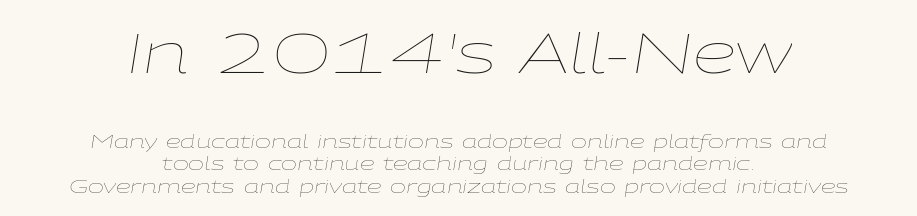
The whitespace from short lines is split evenly between both sides. Tracking here is standard; glyphs follow each other at the usual distance. The passage shown is not underscored anywhere. The letters in the upper block stand taller than those in the block below. Compared with a typical body face, this is equally light or lighter still.
